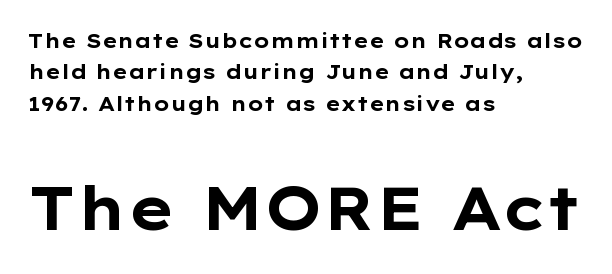
{"serif": "no", "italic": "no", "bold": "yes", "weight": "bold", "width": "wide", "stroke_contrast": "low", "x_height": "medium", "monospaced": "no", "underline": "no", "align": "left", "line_spacing": "normal", "line_spacing_ratio": 1.57, "letter_spacing": "normal", "letter_spacing_em": 0.0, "larger_block": "second", "size_ratio": 3.0, "glyph_px": 60}
